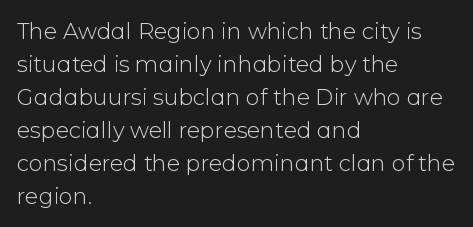
Q: Is the text bold? A: No.
Q: Is the text italic (slanted)? A: No, it is upright.
Q: Is the text underlined? A: No.
Q: How is the paragraph aligned? A: Left-aligned.
Q: Is the spacing between letters normal or unusually wide? A: Normal.
Q: Is the spacing between lines tight, normal or loose? A: Normal.
